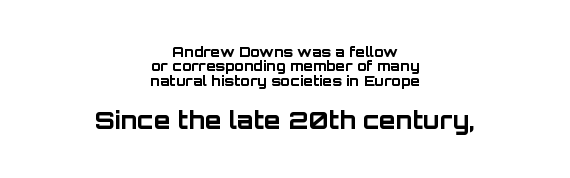
{"italic": "no", "bold": "yes", "underline": "no", "align": "center", "line_spacing": "tight", "line_spacing_ratio": 1.02, "letter_spacing": "normal", "letter_spacing_em": 0.0, "larger_block": "second", "size_ratio": 1.71, "glyph_px": 24}
